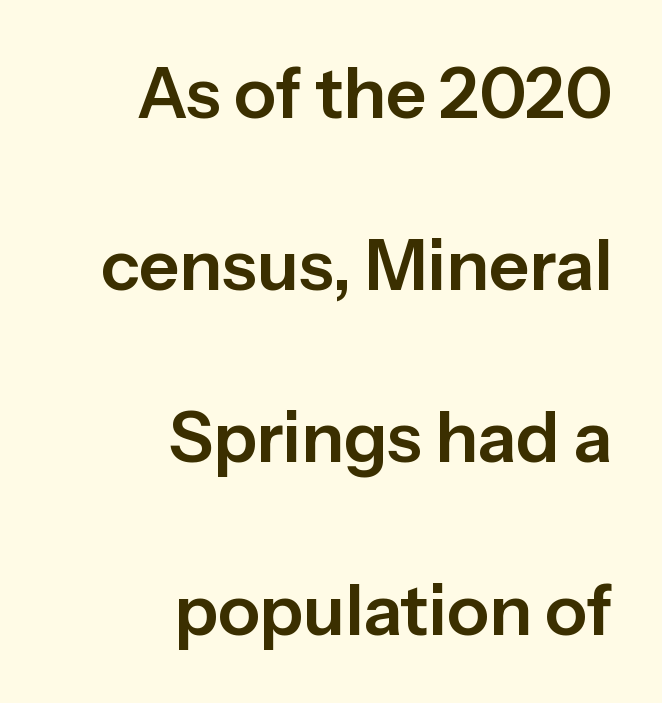
Q: Is the text italic (slanted)? A: No, it is upright.
Q: Is the typeface a serif or a sans-serif typeface? A: Sans-serif.
Q: Is the text underlined? A: No.
Q: How is the paragraph aligned? A: Right-aligned.
Q: Is the spacing between letters normal or unusually wide? A: Normal.
Q: Is the spacing between lines tight, normal or loose? A: Loose.
Q: Width (condensed, normal, or wide)? A: Normal.
Q: Stroke contrast? A: Low.
Q: x-height? A: Medium.
Q: Monospaced? A: No.
